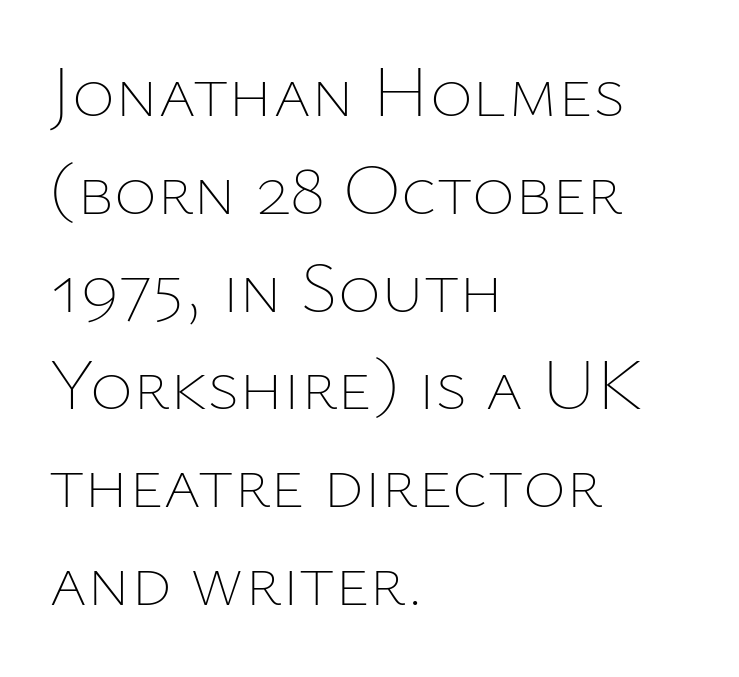
The image shows 73 px thin type, upright; set left-aligned, normal line spacing (1.34x), normal letter spacing, not underlined; low stroke contrast and a medium x-height.
